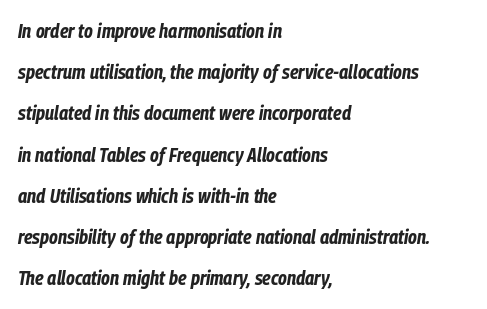
Tall strokes in this sample are angled rather than plumb. The passage shown is emphatically bold. Glance below the letters and you will spot only blank space. In terms of letterspacing, this is plain default setting.
